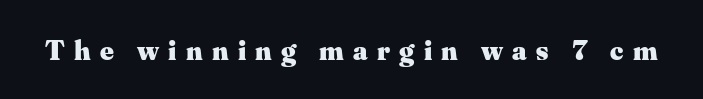
The image shows 29 px heavy serif type, upright; set unusually wide letter spacing (+0.32 em), not underlined; medium stroke contrast and a small x-height.
